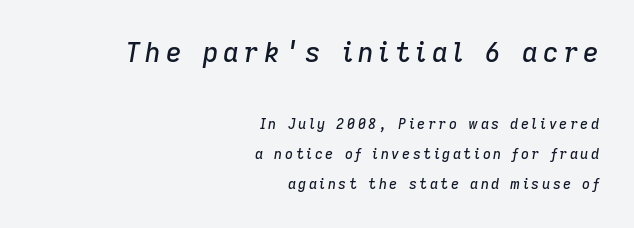
The image shows 27 px text type, italic (leaning right); set right-aligned, loose line spacing (2.15x), not underlined; the first (top) block is 1.93x larger.
